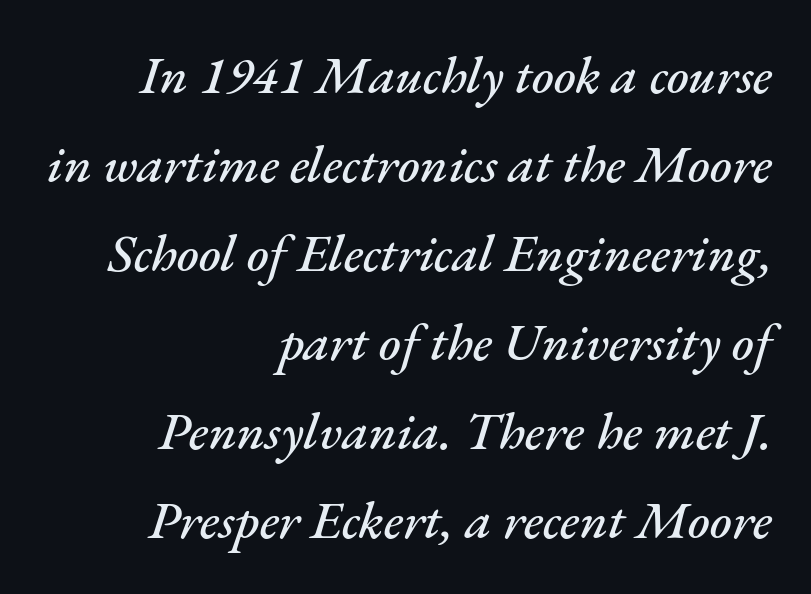
The image shows 53 px text type, italic (leaning right); set right-aligned, normal line spacing (1.68x), normal letter spacing, not underlined; medium stroke contrast and a small x-height.
